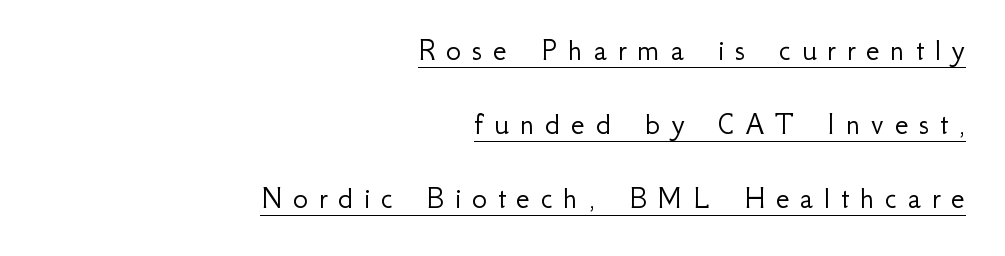
Q: Is the text bold? A: No.
Q: Is the text italic (slanted)? A: No, it is upright.
Q: Is the typeface a serif or a sans-serif typeface? A: Sans-serif.
Q: Is the text underlined? A: Yes.
Q: How is the paragraph aligned? A: Right-aligned.
Q: Is the spacing between letters normal or unusually wide? A: Unusually wide.
Q: Is the spacing between lines tight, normal or loose? A: Loose.
Q: Width (condensed, normal, or wide)? A: Normal.
Q: Stroke contrast? A: Low.
Q: x-height? A: Small.
Q: Monospaced? A: No.
